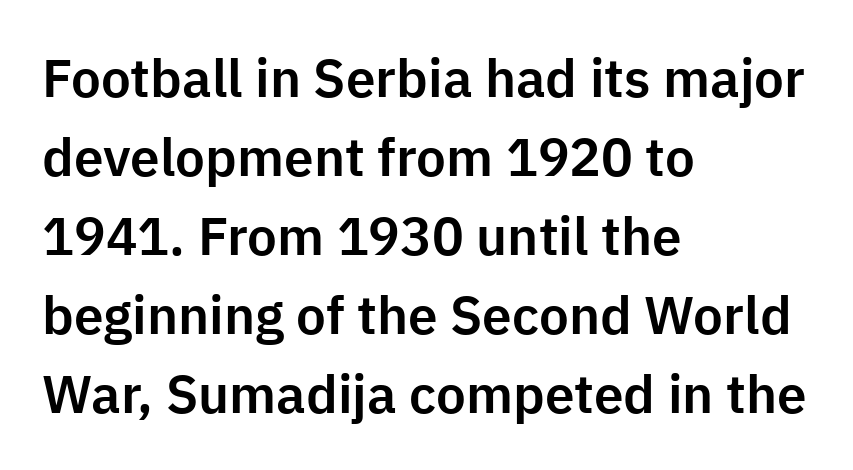
The image shows 53 px sans-serif type, upright; set left-aligned, normal line spacing (1.49x), normal letter spacing, not underlined; low stroke contrast and a medium x-height.
